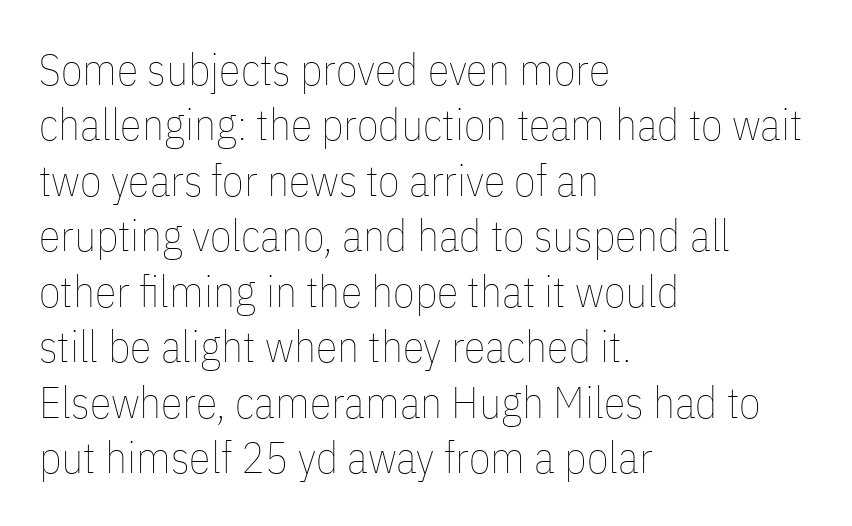
Q: Is the text bold? A: No.
Q: Is the text italic (slanted)? A: No, it is upright.
Q: Is the text underlined? A: No.
Q: How is the paragraph aligned? A: Left-aligned.
Q: Is the spacing between letters normal or unusually wide? A: Normal.
Q: Is the spacing between lines tight, normal or loose? A: Normal.
Q: Width (condensed, normal, or wide)? A: Condensed.
Q: Stroke contrast? A: Low.
Q: x-height? A: Medium.
Q: Monospaced? A: No.
